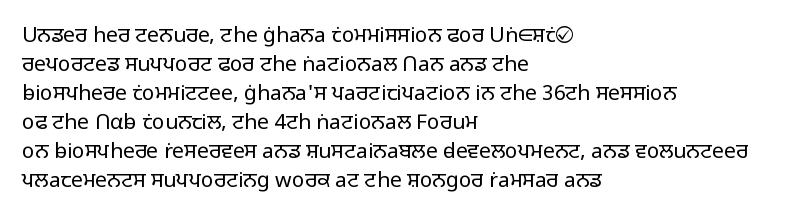
{"italic": "no", "bold": "no", "underline": "no", "align": "left", "line_spacing": "normal", "line_spacing_ratio": 1.38, "letter_spacing": "normal", "letter_spacing_em": 0.0, "glyph_px": 21}
